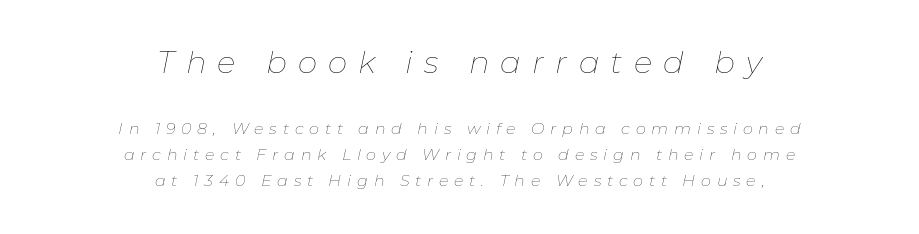
Q: Is the text bold? A: No.
Q: Is the text italic (slanted)? A: Yes, it leans right by about 11 degrees.
Q: Is the text underlined? A: No.
Q: How is the paragraph aligned? A: Centered.
Q: Is the spacing between letters normal or unusually wide? A: Unusually wide.
Q: Is the spacing between lines tight, normal or loose? A: Normal.
Q: Which block of text is set in a larger size, the first (top) or the second (bottom)? A: The first (top) one.
Q: Width (condensed, normal, or wide)? A: Normal.
Q: Stroke contrast? A: Low.
Q: x-height? A: Medium.
Q: Monospaced? A: No.
